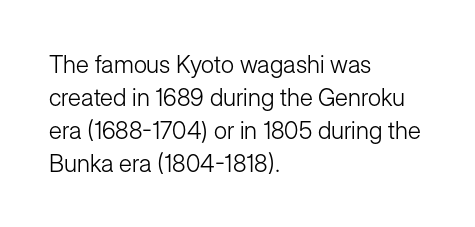
Q: Is the text bold? A: No.
Q: Is the text italic (slanted)? A: No, it is upright.
Q: Is the text underlined? A: No.
Q: How is the paragraph aligned? A: Left-aligned.
Q: Is the spacing between letters normal or unusually wide? A: Normal.
Q: Is the spacing between lines tight, normal or loose? A: Normal.
